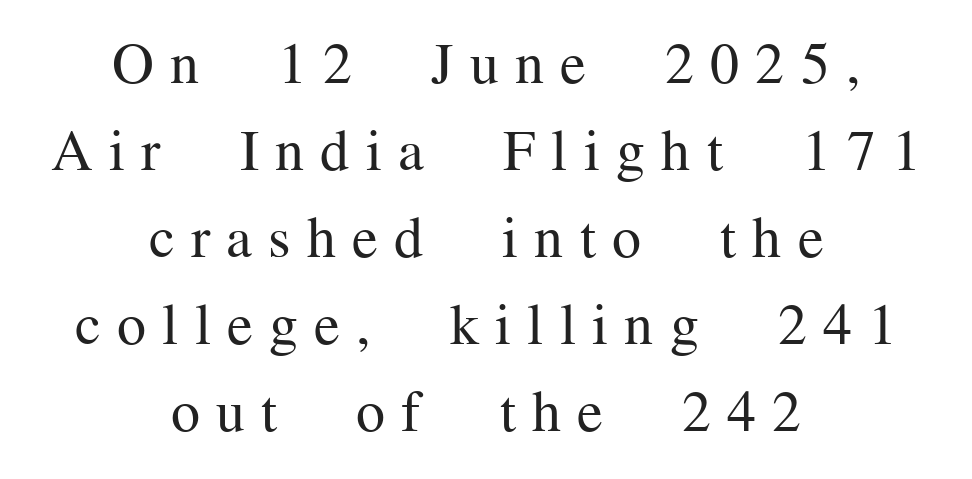
The image shows 58 px regular-weight serif type, upright; set centered, normal line spacing (1.5x), unusually wide letter spacing (+0.28 em), not underlined; medium stroke contrast and a medium x-height.
